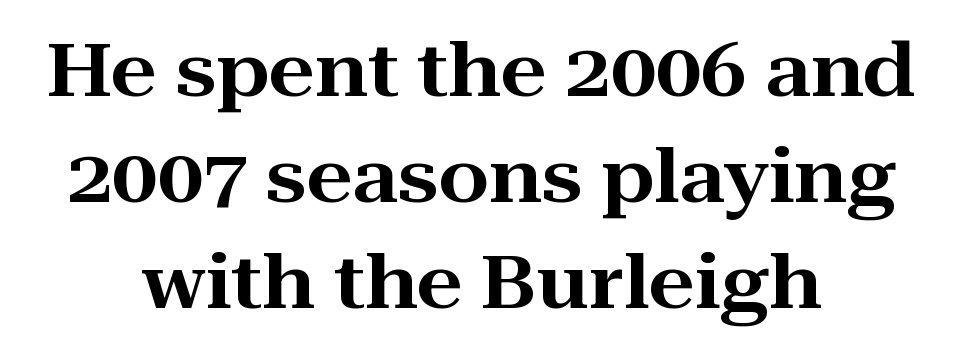
Nobody touched the tracking dial on this one. Words float on clear page, feet unadorned. Here the designer chose a conventional face with non-uniform glyph widths. Leftover space on each line is divided equally before and after the words. Is there much room between lines? A standard amount, neither cramped nor airy. Every stem runs plumb, perpendicular to the baseline.
